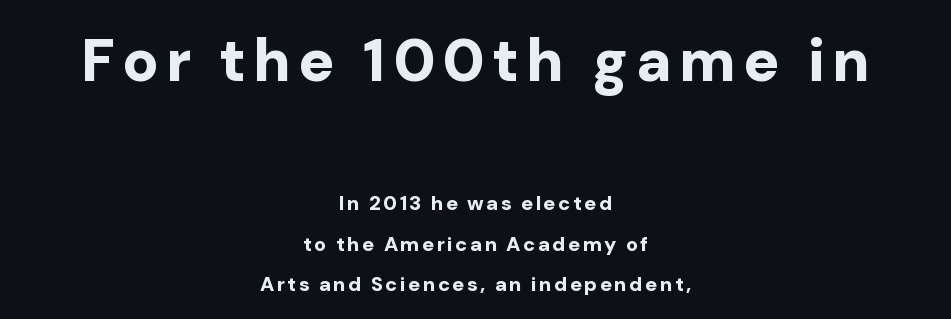
{"serif": "no", "italic": "no", "bold": "yes", "weight": "bold", "width": "normal", "stroke_contrast": "low", "x_height": "medium", "monospaced": "no", "underline": "no", "align": "center", "line_spacing": "loose", "line_spacing_ratio": 2.02, "larger_block": "first", "size_ratio": 3.0, "glyph_px": 60}
